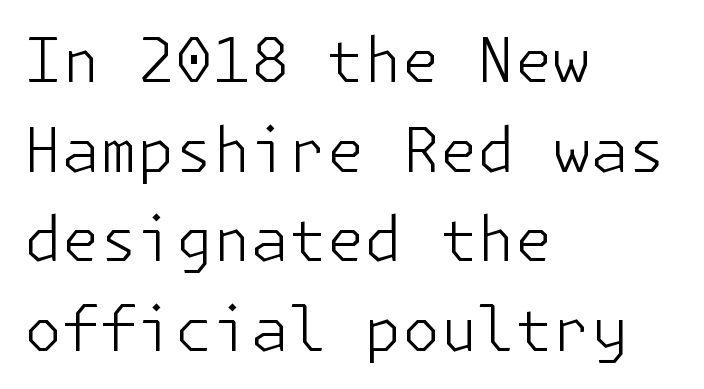
{"serif": "no", "italic": "no", "bold": "no", "weight": "light", "width": "normal", "stroke_contrast": "low", "x_height": "medium", "underline": "no", "align": "left", "line_spacing": "normal", "line_spacing_ratio": 1.47, "letter_spacing": "normal", "letter_spacing_em": 0.0, "glyph_px": 61}
